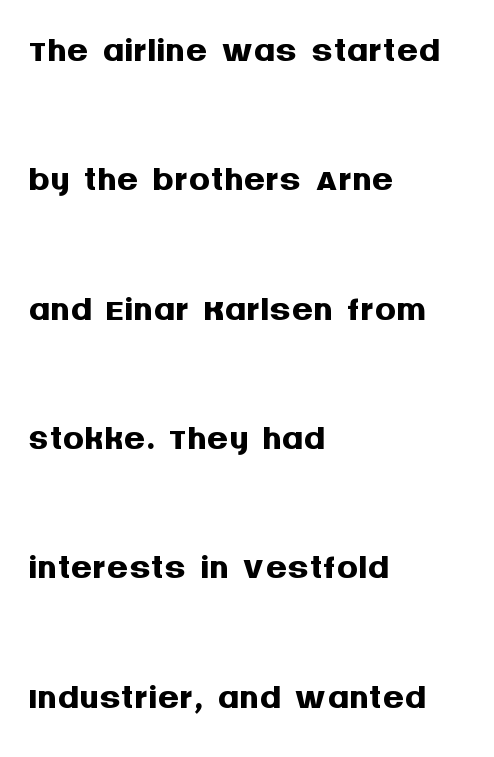
The image shows 53 px semibold sans-serif type, upright; set left-aligned, loose line spacing (2.44x), normal letter spacing, not underlined; medium stroke contrast and a large x-height.
